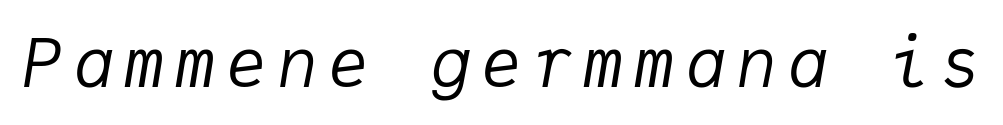
Q: Is the text bold? A: No.
Q: Is the text italic (slanted)? A: Yes, it leans right by about 9 degrees.
Q: Is the text underlined? A: No.
Q: Width (condensed, normal, or wide)? A: Normal.
Q: Stroke contrast? A: Low.
Q: x-height? A: Medium.
Q: Monospaced? A: Yes.
